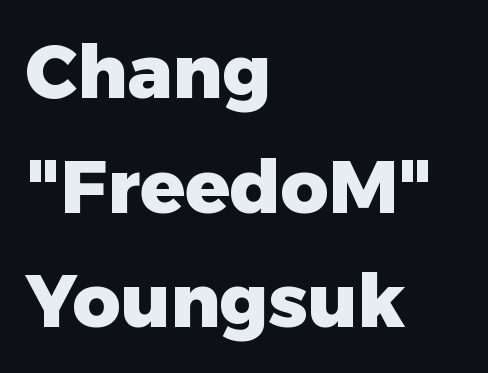
Glance below the letters and you will spot only blank space. One-word summary of the alignment: left. The glyphs in this specimen are sans serif. A normal amount of white space separates one row of letters from the next. A full-strength bold gives these letters their thick strokes. These lines are rendered in a variable-pitch font.
